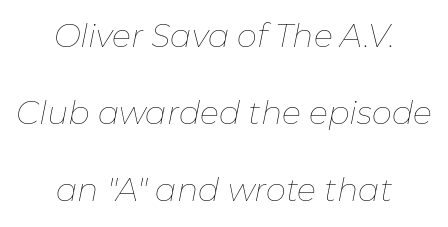
Q: Is the text bold? A: No.
Q: Is the text italic (slanted)? A: Yes, it leans right by about 11 degrees.
Q: Is the text underlined? A: No.
Q: How is the paragraph aligned? A: Centered.
Q: Is the spacing between letters normal or unusually wide? A: Normal.
Q: Is the spacing between lines tight, normal or loose? A: Loose.
Q: Width (condensed, normal, or wide)? A: Normal.
Q: Stroke contrast? A: Low.
Q: x-height? A: Medium.
Q: Monospaced? A: No.
